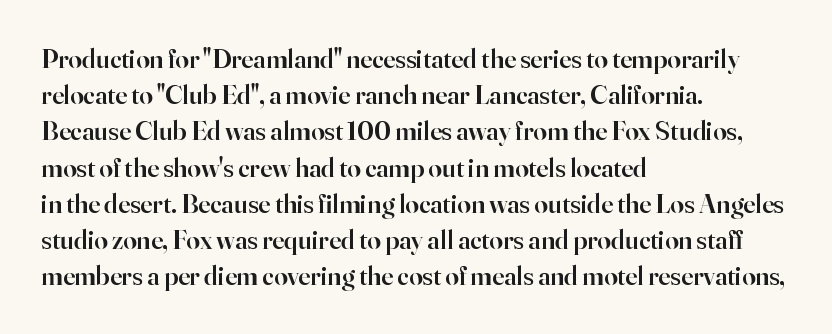
Nobody touched the tracking dial on this one. Its strokes are somewhat broadened, the hallmark of semibold type. Reading down the column, the eye jumps a familiar distance to each next line. Decoration check: the copy has no underline. The paragraph has a hard left edge and a soft right edge. Does the lettering tilt? It doesn't — this is upright.
